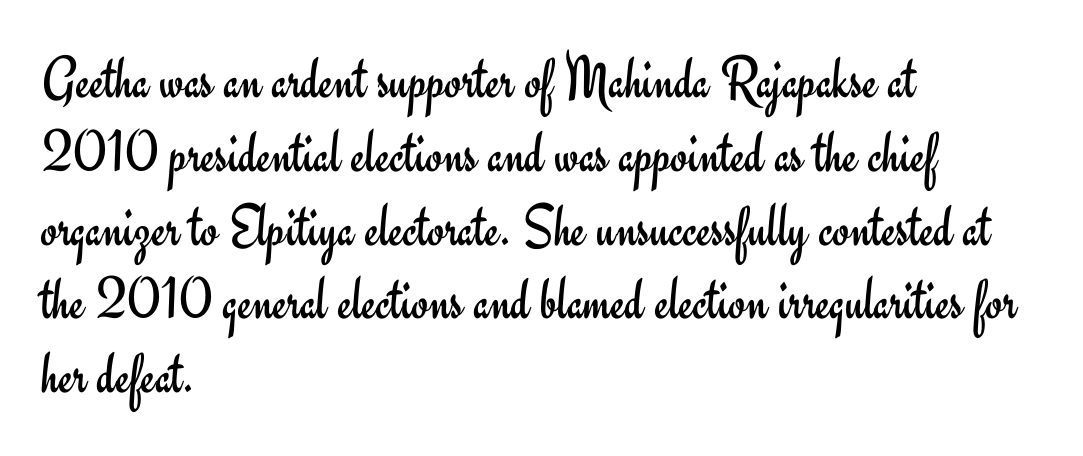
Q: Is the text bold? A: No.
Q: Is the text italic (slanted)? A: Yes.
Q: Is the typeface a serif or a sans-serif typeface? A: Sans-serif.
Q: Is the text underlined? A: No.
Q: How is the paragraph aligned? A: Left-aligned.
Q: Is the spacing between letters normal or unusually wide? A: Normal.
Q: Width (condensed, normal, or wide)? A: Normal.
Q: Stroke contrast? A: Low.
Q: x-height? A: Small.
Q: Monospaced? A: No.
